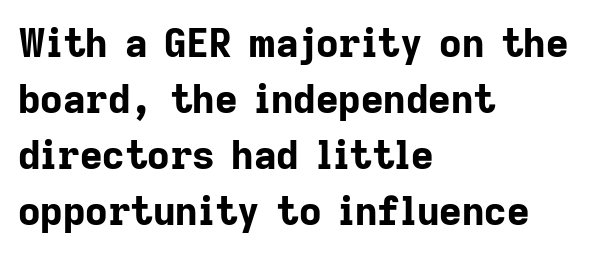
In terms of posture, this sample is upright. Interline gaps are of average width in this sample. This sample is left-justified, so line endings fall wherever the words run out. The passage shown has conventional tracking throughout.
